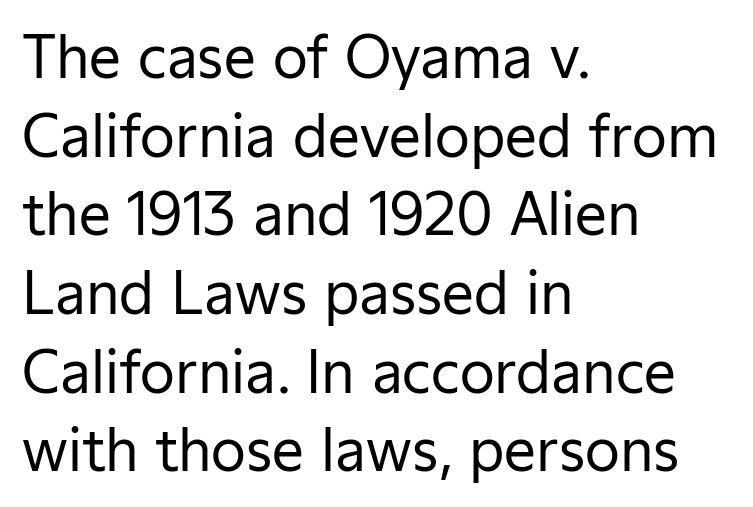
{"serif": "no", "italic": "no", "bold": "no", "weight": "regular", "width": "normal", "stroke_contrast": "low", "x_height": "medium", "monospaced": "no", "underline": "no", "align": "left", "line_spacing": "normal", "line_spacing_ratio": 1.38, "letter_spacing": "normal", "letter_spacing_em": 0.0, "glyph_px": 57}
